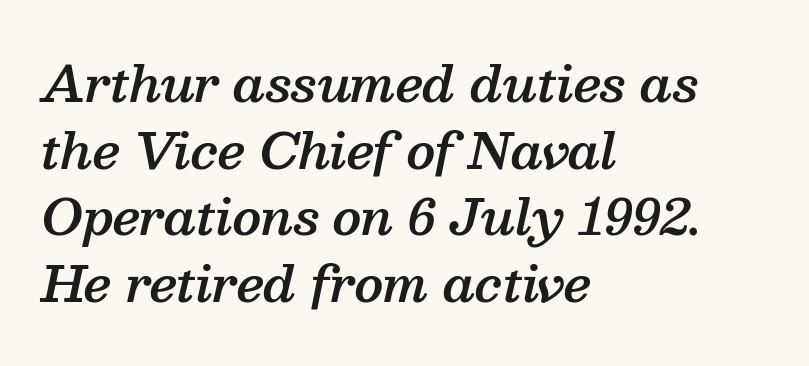
The image shows 48 px semibold serif type, italic (leaning right); set left-aligned, normal line spacing (1.39x), normal letter spacing, not underlined; medium stroke contrast and a medium x-height.
